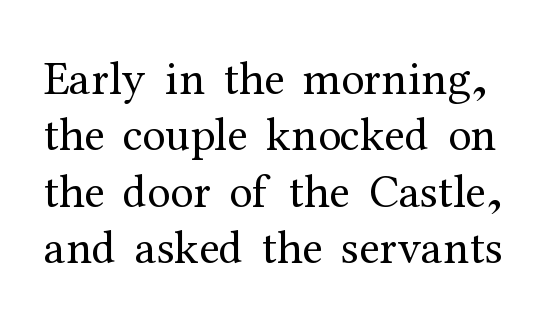
Q: Is the text bold? A: No.
Q: Is the text italic (slanted)? A: No, it is upright.
Q: Is the typeface a serif or a sans-serif typeface? A: Serif.
Q: Is the text underlined? A: No.
Q: Is the spacing between letters normal or unusually wide? A: Normal.
Q: Width (condensed, normal, or wide)? A: Normal.
Q: Stroke contrast? A: Medium.
Q: x-height? A: Medium.
Q: Monospaced? A: No.
